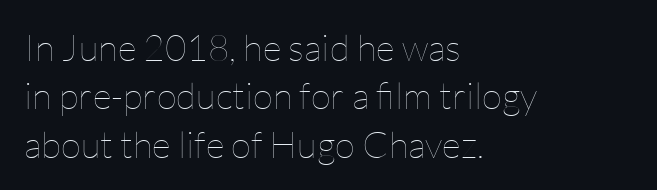
Students, observe: this is what conventionally led text looks like. These lines keep a tight, regular rhythm from letter to letter. Here the designer chose a conventional face with non-uniform glyph widths. The font's upright variant was chosen for this text. Stroke mass is kept to a normal reading level or below. The paragraph has a hard left edge and a soft right edge.
